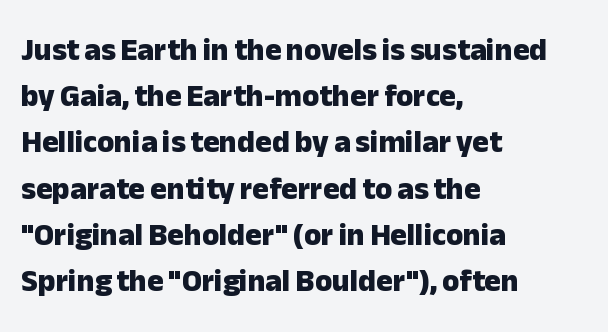
Here the designer chose a conventional face with non-uniform glyph widths. The rendering shows plain stroke endings on the letterforms — a sans-serif design. The letterforms sit shoulder to shoulder at normal distance. Normally led — the rows are evenly, conventionally spaced. In CSS terms this would be text-align: left.
